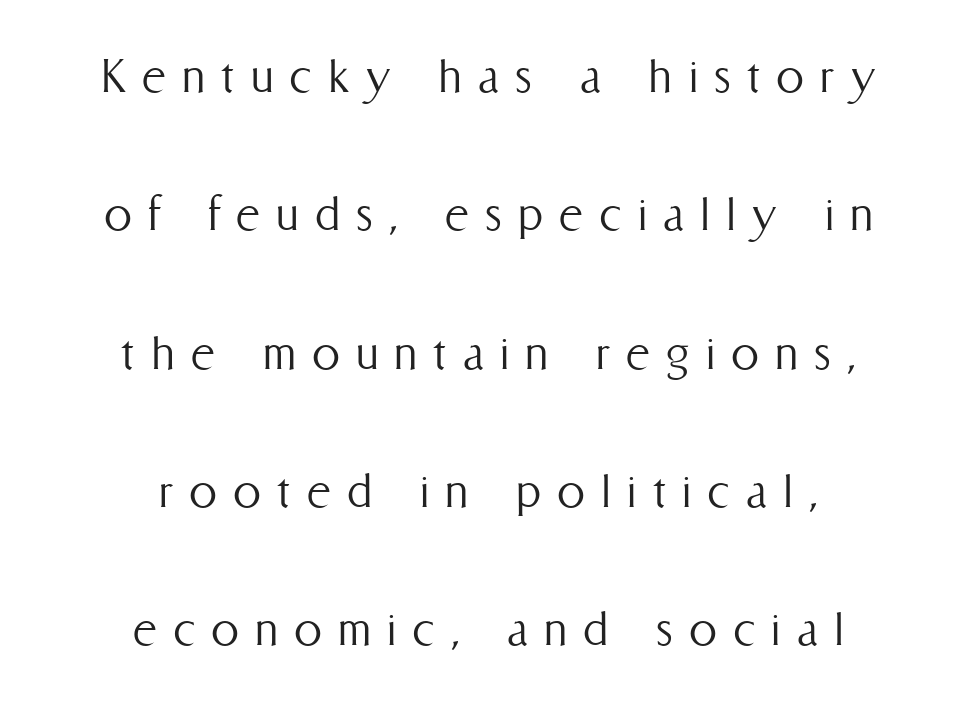
Q: Is the text bold? A: No.
Q: Is the text italic (slanted)? A: No, it is upright.
Q: Is the text underlined? A: No.
Q: How is the paragraph aligned? A: Centered.
Q: Is the spacing between letters normal or unusually wide? A: Unusually wide.
Q: Is the spacing between lines tight, normal or loose? A: Loose.
Q: Width (condensed, normal, or wide)? A: Condensed.
Q: Stroke contrast? A: Medium.
Q: x-height? A: Medium.
Q: Monospaced? A: No.
